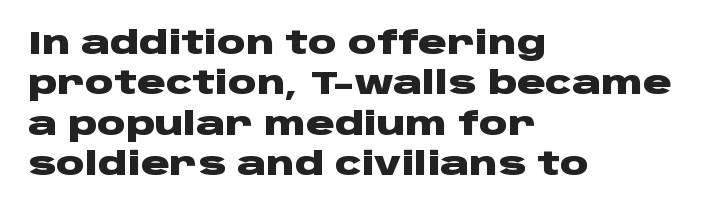
The image shows 32 px heavy, wide sans-serif type, upright; set left-aligned, normal line spacing (1.26x), normal letter spacing, not underlined; low stroke contrast and a large x-height.
